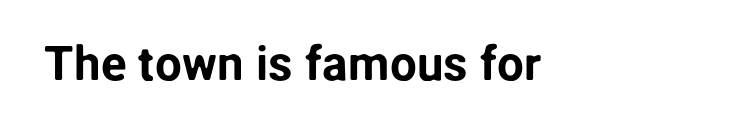
The image shows 48 px sans-serif type, upright; set normal letter spacing, not underlined; low stroke contrast and a medium x-height.
